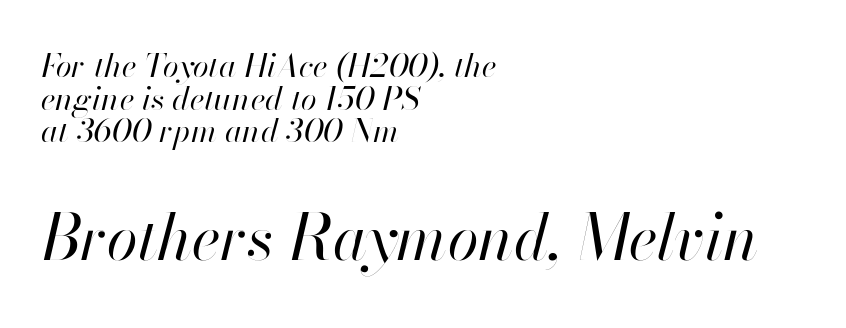
Q: Is the text bold? A: No.
Q: Is the text italic (slanted)? A: Yes, it leans right by about 13 degrees.
Q: Is the text underlined? A: No.
Q: How is the paragraph aligned? A: Left-aligned.
Q: Is the spacing between letters normal or unusually wide? A: Normal.
Q: Is the spacing between lines tight, normal or loose? A: Tight.
Q: Which block of text is set in a larger size, the first (top) or the second (bottom)? A: The second (bottom) one.
Q: Width (condensed, normal, or wide)? A: Normal.
Q: Stroke contrast? A: High.
Q: x-height? A: Small.
Q: Monospaced? A: No.
